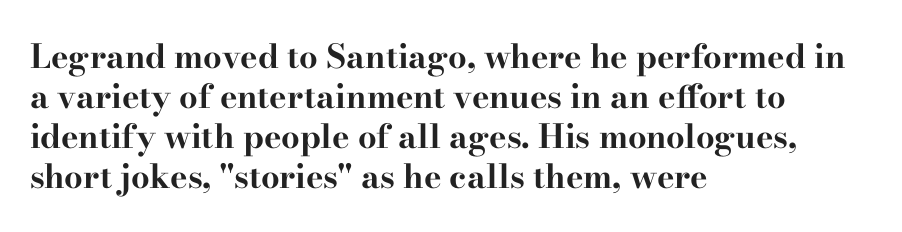
{"serif": "yes", "italic": "no", "bold": "yes", "weight": "bold", "width": "wide", "stroke_contrast": "high", "x_height": "small", "monospaced": "no", "underline": "no", "align": "left", "line_spacing_ratio": 1.21, "letter_spacing": "normal", "letter_spacing_em": 0.0, "glyph_px": 33}
